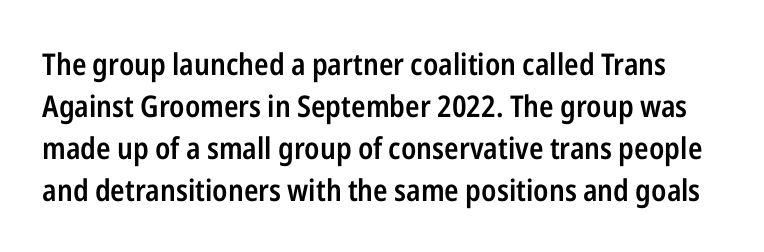
The image shows 30 px semibold, condensed sans-serif type, upright; set normal line spacing (1.4x), normal letter spacing, not underlined; low stroke contrast and a medium x-height.
